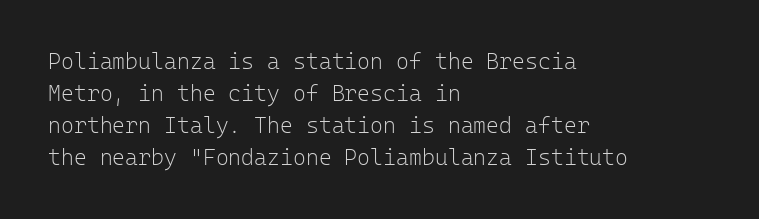
Q: Is the text bold? A: No.
Q: Is the text italic (slanted)? A: No, it is upright.
Q: Is the text underlined? A: No.
Q: How is the paragraph aligned? A: Left-aligned.
Q: Is the spacing between letters normal or unusually wide? A: Normal.
Q: Is the spacing between lines tight, normal or loose? A: Normal.
